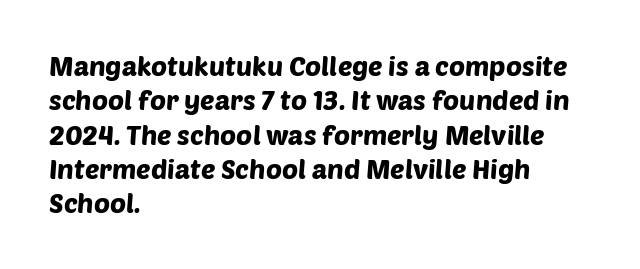
Q: Is the text underlined? A: No.
Q: How is the paragraph aligned? A: Left-aligned.
Q: Is the spacing between letters normal or unusually wide? A: Normal.
Q: Is the spacing between lines tight, normal or loose? A: Normal.
